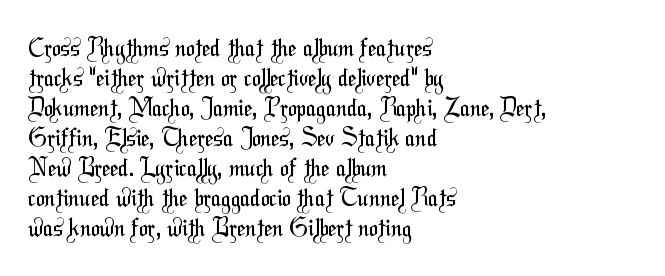
Notice how descenders clear the ascenders below comfortably — that's standard leading. The font is comparable to plain body text, perhaps lighter. Compared with a centered layout, this one pins lines to the left instead. Words float on clear page, feet unadorned. The letterforms sit shoulder to shoulder at normal distance.
